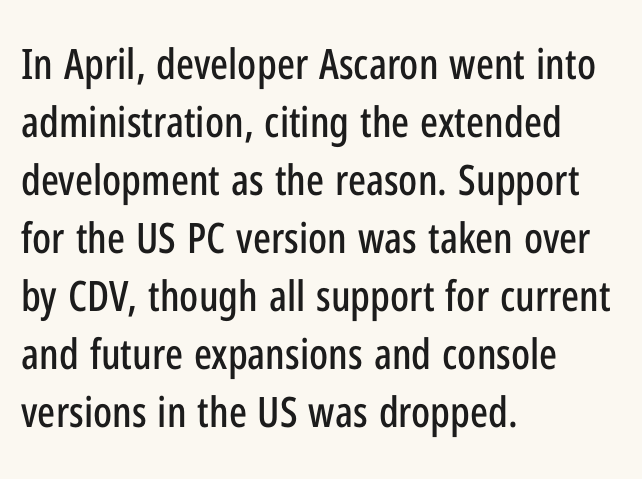
Q: Is the text italic (slanted)? A: No, it is upright.
Q: Is the typeface a serif or a sans-serif typeface? A: Sans-serif.
Q: Is the text underlined? A: No.
Q: How is the paragraph aligned? A: Left-aligned.
Q: Is the spacing between letters normal or unusually wide? A: Normal.
Q: Is the spacing between lines tight, normal or loose? A: Normal.
Q: Width (condensed, normal, or wide)? A: Condensed.
Q: Stroke contrast? A: Low.
Q: x-height? A: Medium.
Q: Monospaced? A: No.
